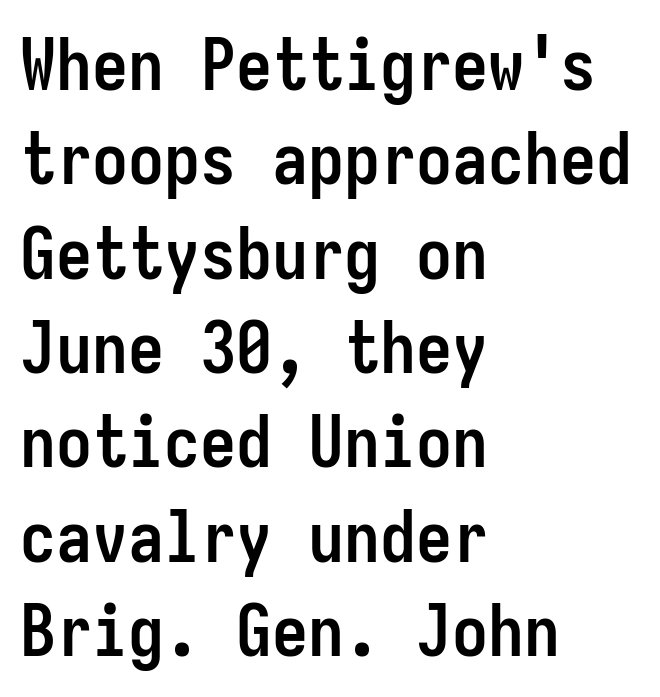
Q: Is the text bold? A: Yes.
Q: Is the text italic (slanted)? A: No, it is upright.
Q: Is the typeface a serif or a sans-serif typeface? A: Sans-serif.
Q: Is the text underlined? A: No.
Q: How is the paragraph aligned? A: Left-aligned.
Q: Is the spacing between letters normal or unusually wide? A: Normal.
Q: Is the spacing between lines tight, normal or loose? A: Normal.
Q: Width (condensed, normal, or wide)? A: Condensed.
Q: Stroke contrast? A: Low.
Q: x-height? A: Medium.
Q: Monospaced? A: Yes.
